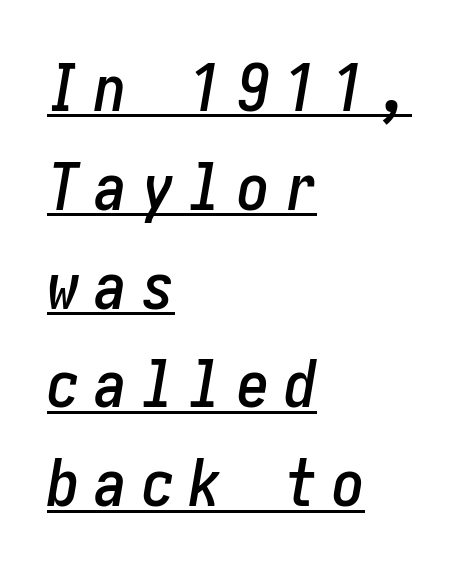
Q: Is the text italic (slanted)? A: Yes, it leans right by about 10 degrees.
Q: Is the text underlined? A: Yes.
Q: How is the paragraph aligned? A: Left-aligned.
Q: Is the spacing between letters normal or unusually wide? A: Unusually wide.
Q: Is the spacing between lines tight, normal or loose? A: Normal.
Q: Width (condensed, normal, or wide)? A: Condensed.
Q: Stroke contrast? A: Low.
Q: x-height? A: Medium.
